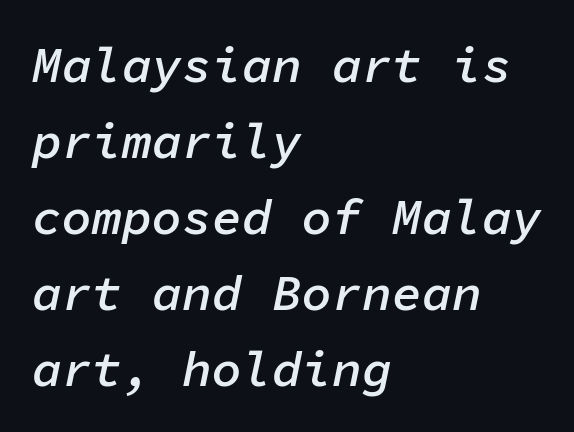
The image shows 50 px semibold type, italic (leaning right), monospaced; set left-aligned, normal line spacing (1.52x), normal letter spacing, not underlined; low stroke contrast and a medium x-height.
